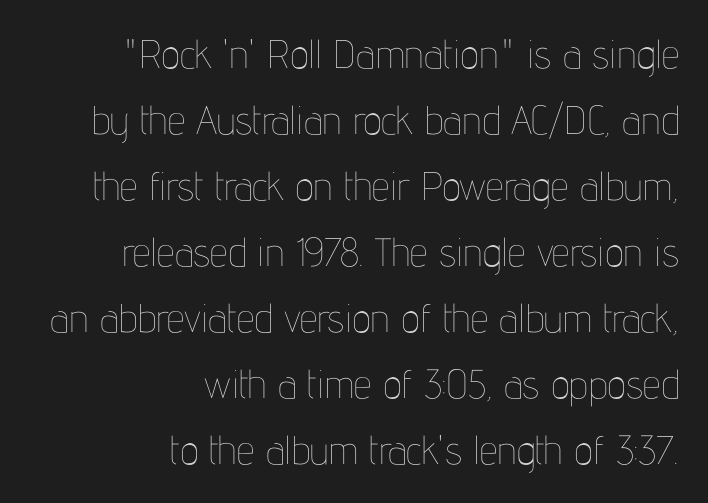
Q: Is the text bold? A: No.
Q: Is the text italic (slanted)? A: No, it is upright.
Q: Is the text underlined? A: No.
Q: How is the paragraph aligned? A: Right-aligned.
Q: Is the spacing between letters normal or unusually wide? A: Normal.
Q: Is the spacing between lines tight, normal or loose? A: Normal.
Q: Width (condensed, normal, or wide)? A: Condensed.
Q: Stroke contrast? A: Low.
Q: x-height? A: Medium.
Q: Monospaced? A: No.
